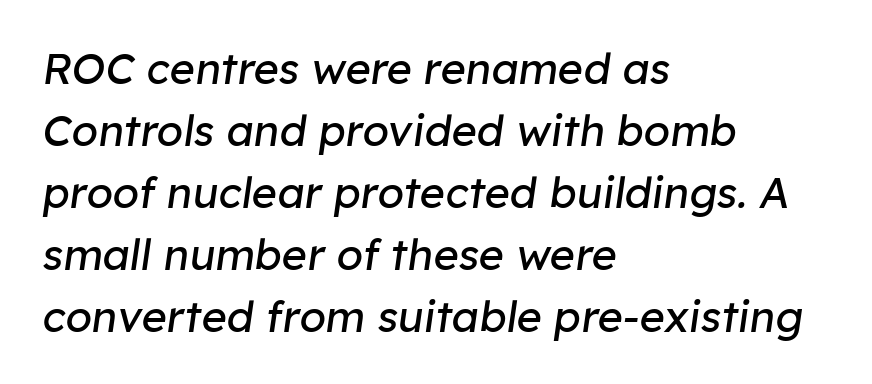
Nobody touched the tracking dial on this one. Leading: standard. On a weight scale, this lands at 450 or below. The zone under the glyphs is completely vacant. The axis of the letterforms is tilted away from vertical.
